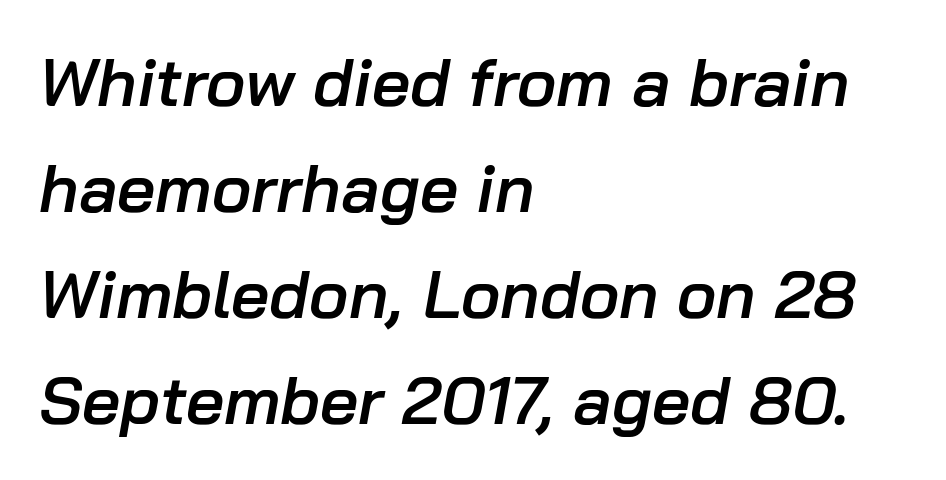
The image shows 67 px semibold type, italic (leaning right); set left-aligned, normal line spacing (1.58x), normal letter spacing, not underlined; low stroke contrast and a medium x-height.
